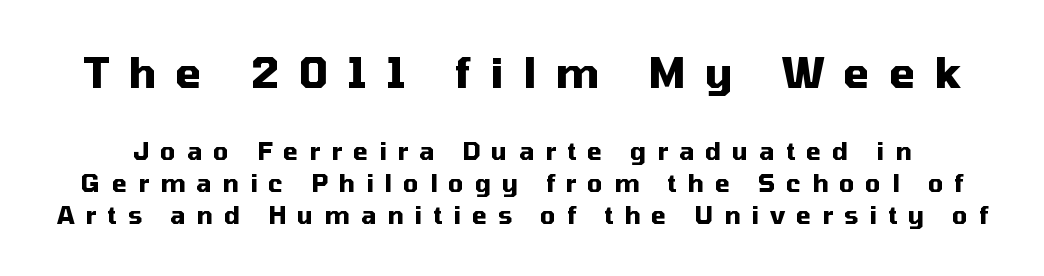
The image shows 42 px heavy sans-serif type, upright; set normal line spacing (1.34x), unusually wide letter spacing (+0.46 em), not underlined; the first (top) block is 1.75x larger; medium stroke contrast and a medium x-height.
